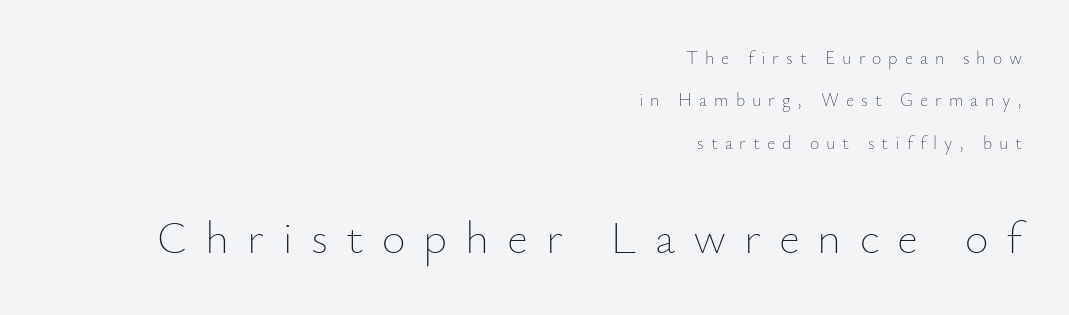
Reading top to bottom, the characters get bigger at the block break. Observe the wide spacing: letters keep a clear distance from each other. Anything drawn beneath the words? Only blank space. Italic? Not at all — the glyphs are vertical. Think of a printed novel: that variable character pitch is what you see here. Leading: increased.
